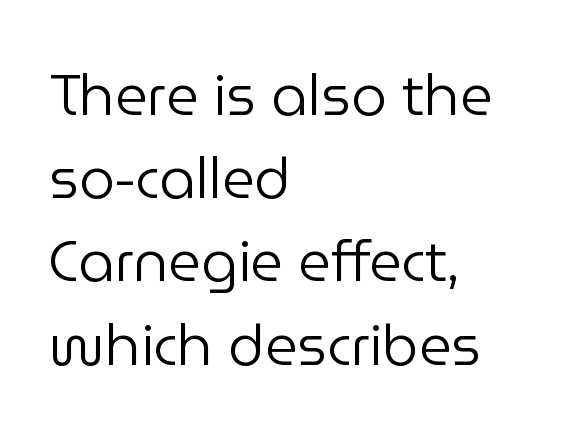
{"serif": "no", "italic": "no", "bold": "no", "weight": "regular", "width": "normal", "stroke_contrast": "low", "x_height": "medium", "monospaced": "no", "underline": "no", "align": "left", "line_spacing": "normal", "line_spacing_ratio": 1.46, "letter_spacing": "normal", "letter_spacing_em": 0.0, "glyph_px": 57}
